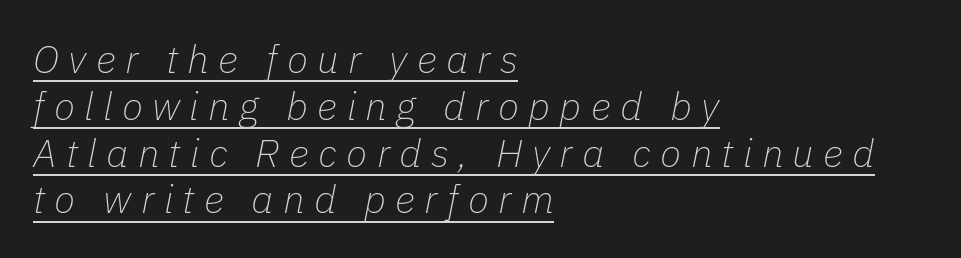
{"italic": "yes", "lean": "right", "slant_degrees": 11, "bold": "no", "weight": "thin", "width": "normal", "stroke_contrast": "low", "x_height": "medium", "monospaced": "no", "underline": "yes", "align": "left", "line_spacing_ratio": 1.2, "letter_spacing": "wide", "letter_spacing_em": 0.24, "glyph_px": 39}
